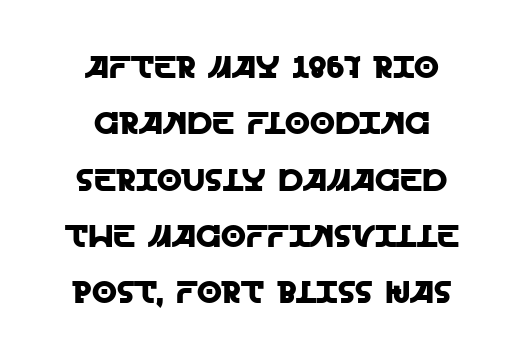
The image shows 32 px sans-serif type, upright; set centered, line spacing 1.76x, normal letter spacing, not underlined; a large x-height.
